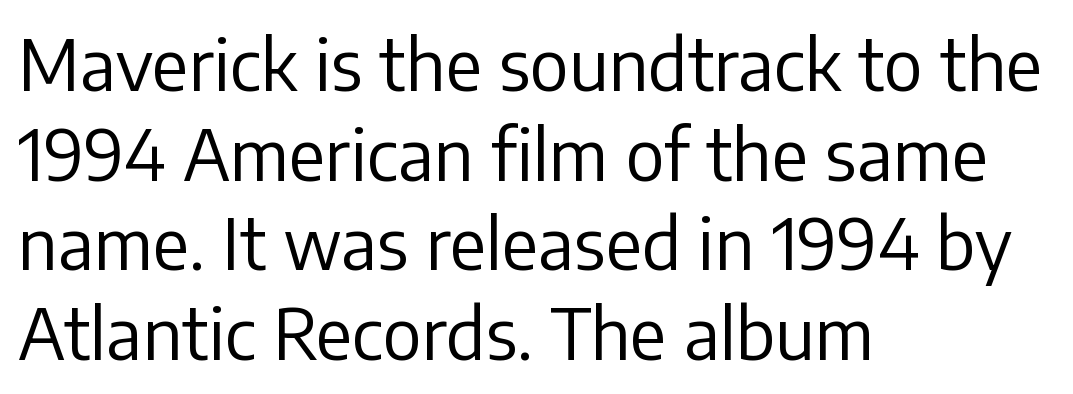
This sample has the flowing, uneven cadence of proportional lettering. In terms of letterform style, serifs are entirely absent. Compared with a typical body face, this is equally light or lighter still. The foot of each line stays bare and open. Left-aligned paragraph, ragged on the right.
